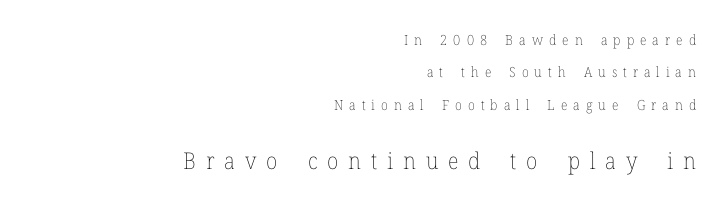
The image shows 23 px text type, upright; set right-aligned, loose line spacing (2.31x), unusually wide letter spacing (+0.43 em), not underlined; the second (bottom) block is 1.64x larger.
